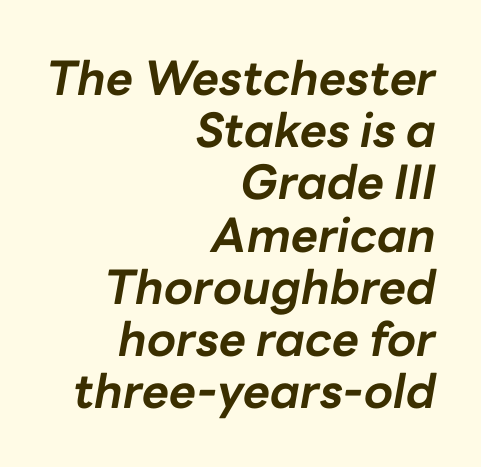
Q: Is the text bold? A: Yes.
Q: Is the text italic (slanted)? A: Yes, it leans right by about 10 degrees.
Q: Is the text underlined? A: No.
Q: How is the paragraph aligned? A: Right-aligned.
Q: Is the spacing between letters normal or unusually wide? A: Normal.
Q: Is the spacing between lines tight, normal or loose? A: Tight.
Q: Width (condensed, normal, or wide)? A: Normal.
Q: Stroke contrast? A: Low.
Q: x-height? A: Medium.
Q: Monospaced? A: No.
